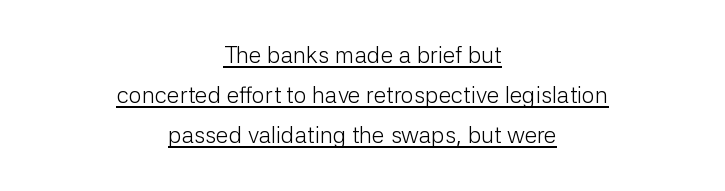
Q: Is the text bold? A: No.
Q: Is the text italic (slanted)? A: No, it is upright.
Q: Is the text underlined? A: Yes.
Q: How is the paragraph aligned? A: Centered.
Q: Is the spacing between letters normal or unusually wide? A: Normal.
